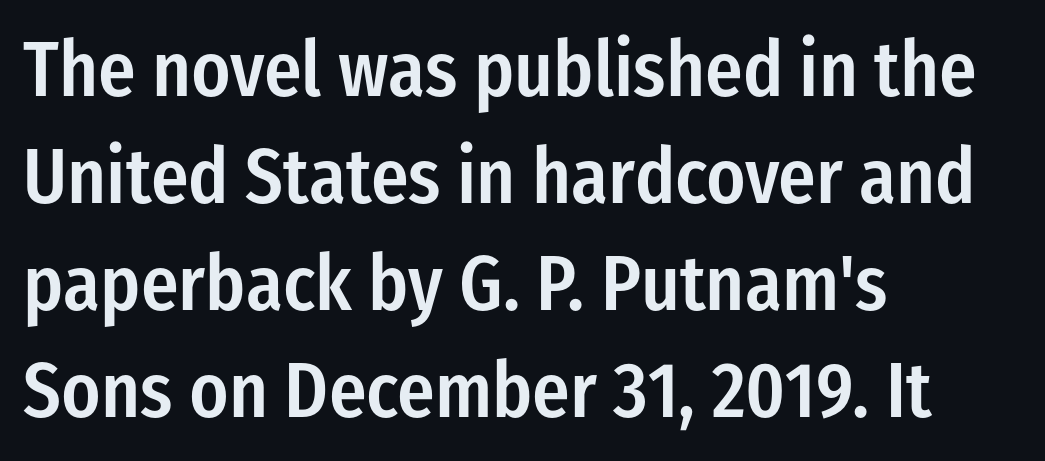
The leading is moderate, giving the passage an even texture. Check the space under the baseline: it is left empty. The specimen reads as upright at a glance. The text was rendered using a sans face with plain stroke endings.
